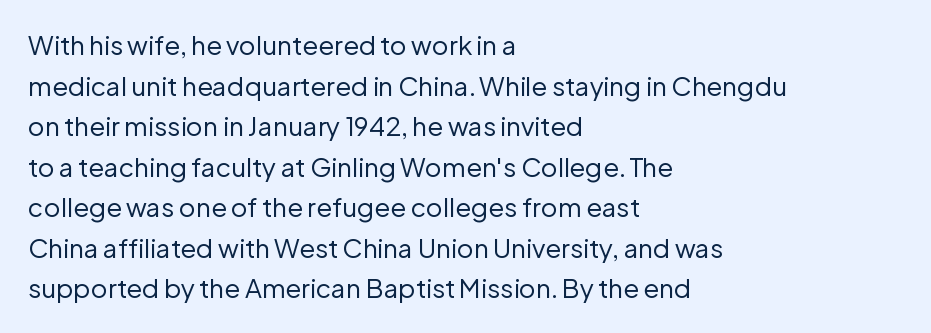
{"italic": "no", "bold": "no", "underline": "no", "align": "left", "line_spacing": "normal", "line_spacing_ratio": 1.56, "letter_spacing": "normal", "letter_spacing_em": 0.0, "glyph_px": 26}
